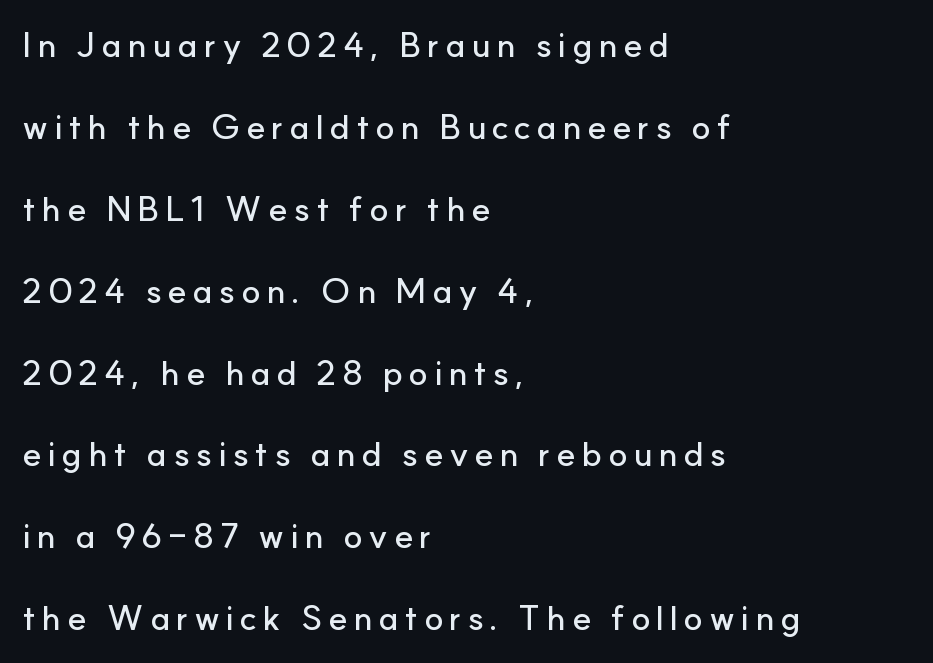
The image shows 35 px sans-serif type, upright; set left-aligned, loose line spacing (2.34x), not underlined; low stroke contrast and a small x-height.
